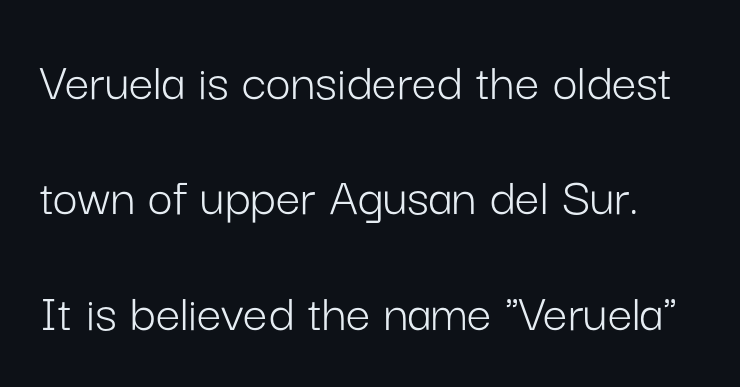
It's the straight-up-and-down kind of type. Letters rest on an invisible, unmarked baseline. The typeface chosen for these lines omits serifs. This block would shrink considerably if given ordinary leading; it's expanded now.
